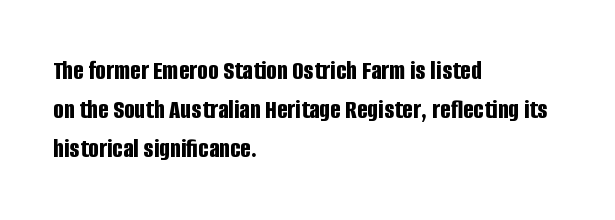
{"serif": "no", "italic": "no", "bold": "yes", "weight": "bold", "width": "condensed", "stroke_contrast": "low", "x_height": "large", "monospaced": "no", "underline": "no", "align": "left", "line_spacing": "normal", "line_spacing_ratio": 1.4, "letter_spacing": "normal", "letter_spacing_em": 0.0, "glyph_px": 28}
